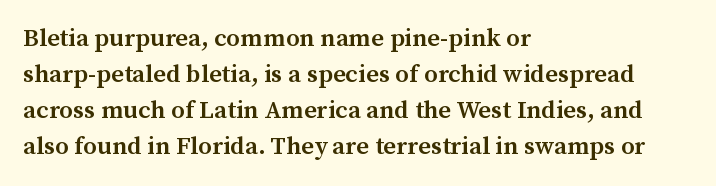
Q: Is the text bold? A: Semi-bold.
Q: Is the text italic (slanted)? A: No, it is upright.
Q: Is the text underlined? A: No.
Q: How is the paragraph aligned? A: Left-aligned.
Q: Is the spacing between letters normal or unusually wide? A: Normal.
Q: Is the spacing between lines tight, normal or loose? A: Normal.
